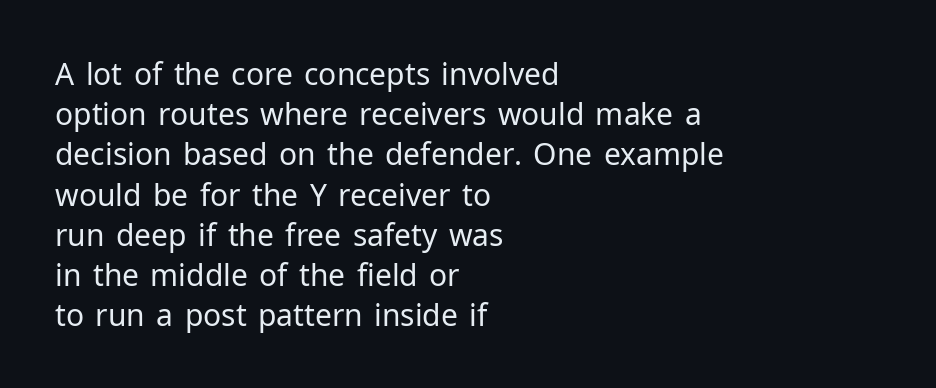
Q: Is the text bold? A: No.
Q: Is the text italic (slanted)? A: No, it is upright.
Q: Is the typeface a serif or a sans-serif typeface? A: Sans-serif.
Q: Is the text underlined? A: No.
Q: How is the paragraph aligned? A: Left-aligned.
Q: Is the spacing between letters normal or unusually wide? A: Normal.
Q: Is the spacing between lines tight, normal or loose? A: Normal.
Q: Width (condensed, normal, or wide)? A: Normal.
Q: Stroke contrast? A: Low.
Q: x-height? A: Medium.
Q: Monospaced? A: No.
